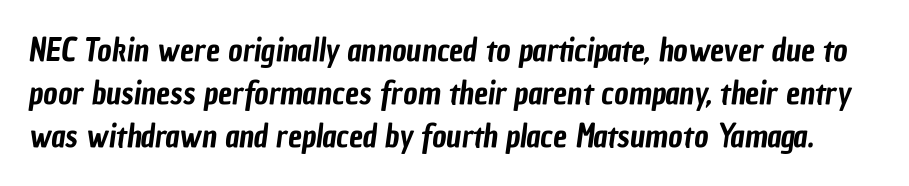
{"serif": "no", "width": "condensed", "stroke_contrast": "low", "x_height": "medium", "monospaced": "no", "underline": "no", "line_spacing": "normal", "line_spacing_ratio": 1.38, "letter_spacing": "normal", "letter_spacing_em": 0.0, "glyph_px": 31}
